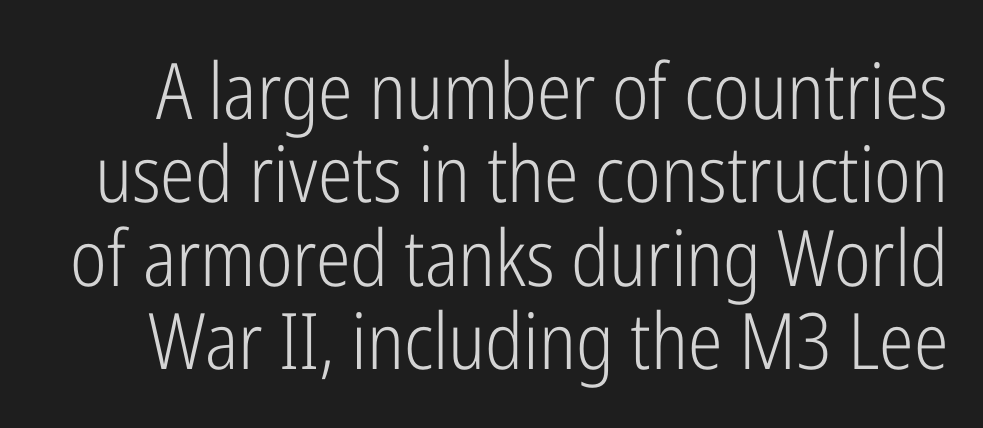
The image shows 78 px light, condensed sans-serif type, upright; set tight line spacing (1.07x), normal letter spacing, not underlined; low stroke contrast and a medium x-height.
